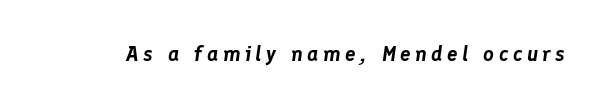
Q: Is the text italic (slanted)? A: Yes, it leans right by about 8 degrees.
Q: Is the text underlined? A: No.
Q: Is the spacing between letters normal or unusually wide? A: Unusually wide.
